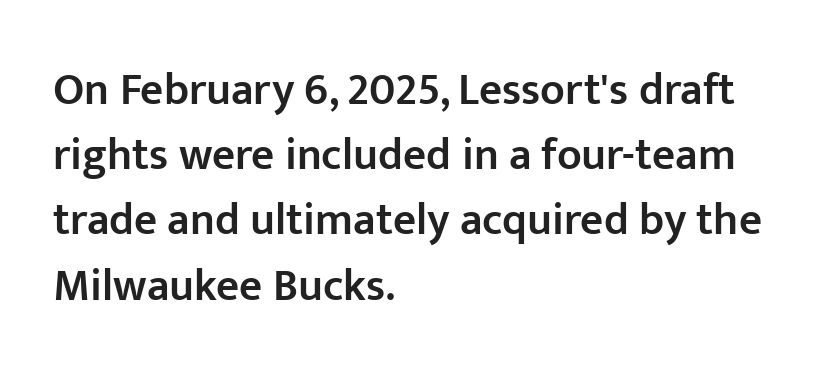
The image shows 45 px semibold sans-serif type, upright; set left-aligned, normal line spacing (1.45x), normal letter spacing, not underlined; low stroke contrast and a medium x-height.
